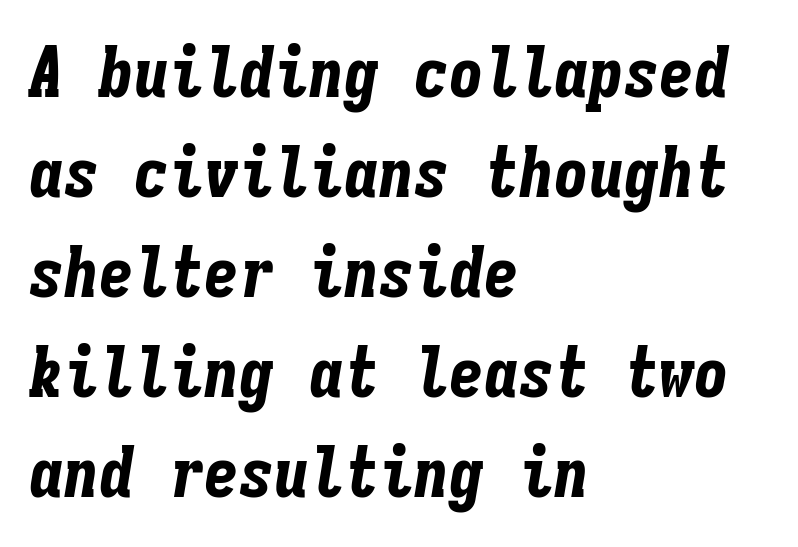
Q: Is the text bold? A: Yes.
Q: Is the text italic (slanted)? A: Yes, it leans right by about 9 degrees.
Q: Is the text underlined? A: No.
Q: How is the paragraph aligned? A: Left-aligned.
Q: Is the spacing between letters normal or unusually wide? A: Normal.
Q: Is the spacing between lines tight, normal or loose? A: Normal.
Q: Width (condensed, normal, or wide)? A: Condensed.
Q: Stroke contrast? A: Low.
Q: x-height? A: Medium.
Q: Monospaced? A: Yes.
